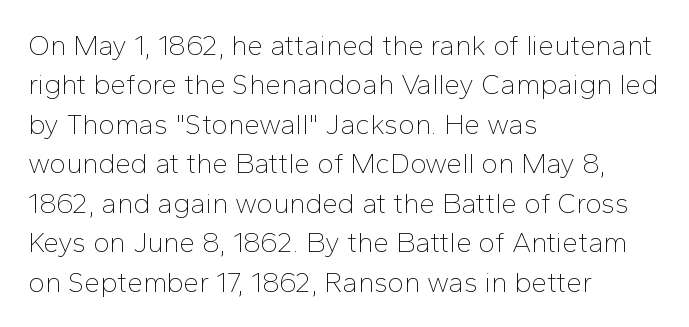
Is this a fixed-width face? No — the glyphs have proportional, varying widths. Alignment: flush left. The passage shown has conventional tracking throughout. Normally led — the rows are evenly, conventionally spaced.
